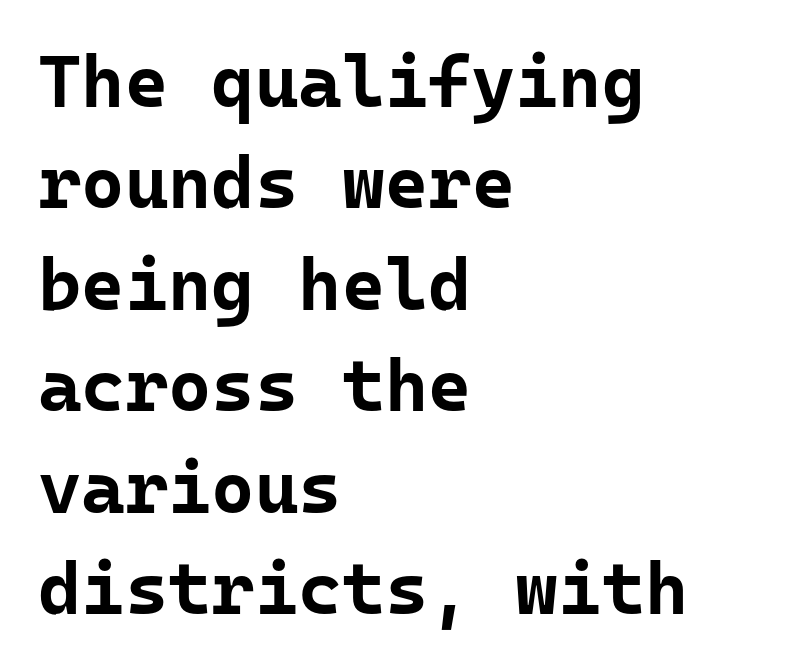
Letterform terminals end flat and unadorned throughout the passage. No italicization has been applied; the sample stays upright. Descenders hang freely into open space. Where is the straight margin? On the left. Compared with typical body copy, the letter spacing here is the same. Heft: maximum for text — a bold.
